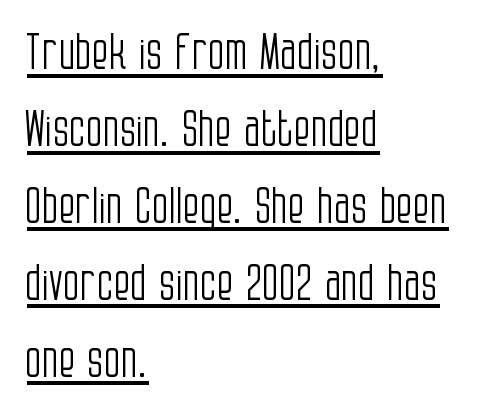
Q: Is the text bold? A: No.
Q: Is the text italic (slanted)? A: No, it is upright.
Q: Is the typeface a serif or a sans-serif typeface? A: Sans-serif.
Q: Is the text underlined? A: Yes.
Q: How is the paragraph aligned? A: Left-aligned.
Q: Is the spacing between letters normal or unusually wide? A: Normal.
Q: Is the spacing between lines tight, normal or loose? A: Normal.
Q: Width (condensed, normal, or wide)? A: Condensed.
Q: Stroke contrast? A: Low.
Q: x-height? A: Large.
Q: Monospaced? A: No.
